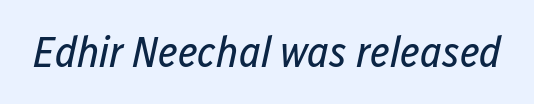
Character widths vary here, with narrow letters taking less room than wide ones. This rendering features lettering with no underline. These lines were composed using italics. Weight: regular or lighter. Honestly, the letter spacing is just normal — you wouldn't notice it.
